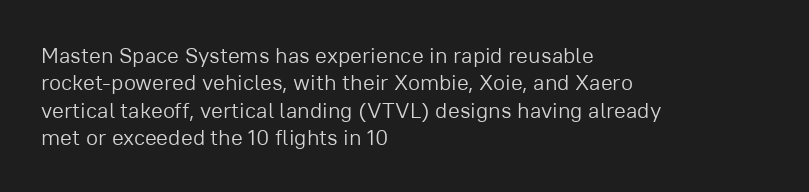
Q: Is the text bold? A: No.
Q: Is the text italic (slanted)? A: No, it is upright.
Q: Is the text underlined? A: No.
Q: How is the paragraph aligned? A: Left-aligned.
Q: Is the spacing between letters normal or unusually wide? A: Normal.
